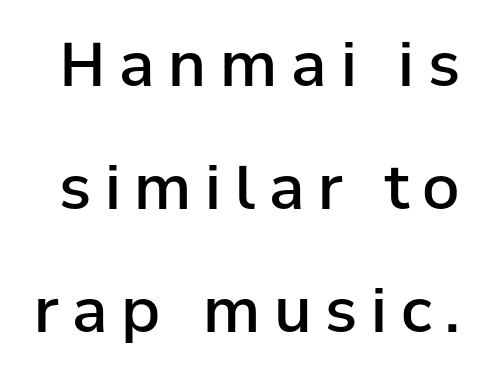
Q: Is the text bold? A: Semi-bold.
Q: Is the text italic (slanted)? A: No, it is upright.
Q: Is the typeface a serif or a sans-serif typeface? A: Sans-serif.
Q: Is the text underlined? A: No.
Q: Is the spacing between letters normal or unusually wide? A: Unusually wide.
Q: Is the spacing between lines tight, normal or loose? A: Loose.
Q: Width (condensed, normal, or wide)? A: Normal.
Q: Stroke contrast? A: Low.
Q: x-height? A: Medium.
Q: Monospaced? A: No.
